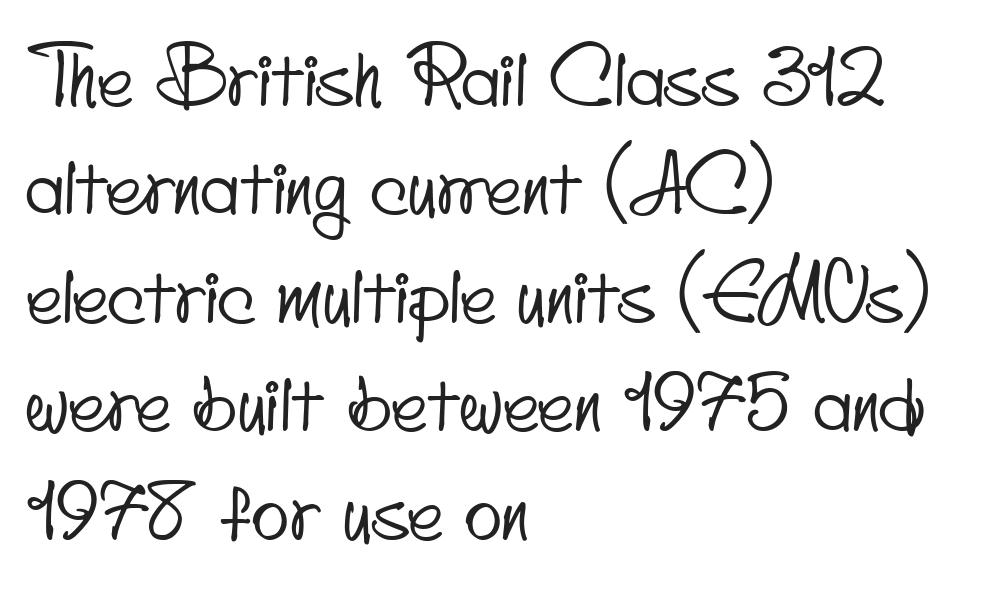
Q: Is the typeface a serif or a sans-serif typeface? A: Sans-serif.
Q: Is the text underlined? A: No.
Q: How is the paragraph aligned? A: Left-aligned.
Q: Is the spacing between letters normal or unusually wide? A: Normal.
Q: Is the spacing between lines tight, normal or loose? A: Normal.
Q: Width (condensed, normal, or wide)? A: Condensed.
Q: Stroke contrast? A: Low.
Q: x-height? A: Small.
Q: Monospaced? A: No.
